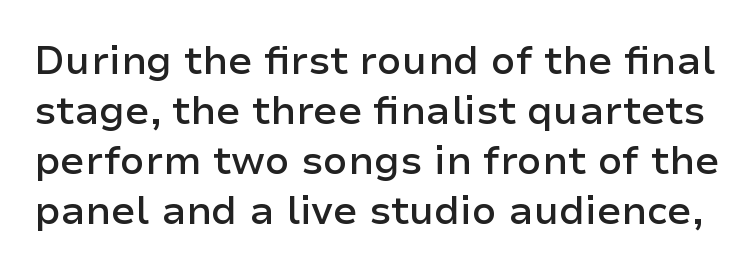
Look at the stroke-to-counter ratio: somewhat heavy, a semibold. This sample uses an upright cut, with every glyph sitting square on the baseline. Interline gaps are of average width in this sample. The foot of each line stays bare and open.
